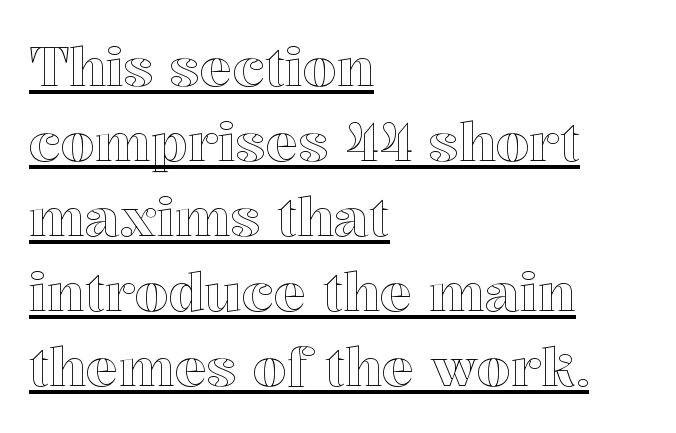
The sample's only ornament is a line tracing under the words. Spacing verdict: proportional, widths tailored to each character. The horizontal fit of the characters is conventional and even. This sample uses an upright cut, with every glyph sitting square on the baseline. Compared with a centered layout, this one pins lines to the left instead. Line spacing here is normal.
